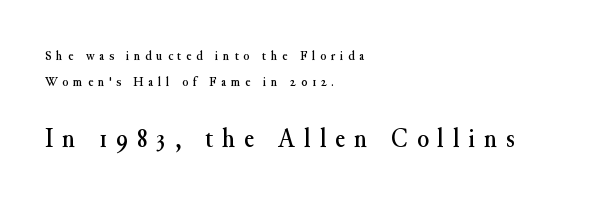
This layout puts the modest block above and the oversized block below. Here the glyphs are tracked loosely, breaking word shapes into spaced letters. Descender tails drop into unmarked territory. Italic? Not at all — the glyphs are vertical. The compositor pushed each line to the left boundary.
